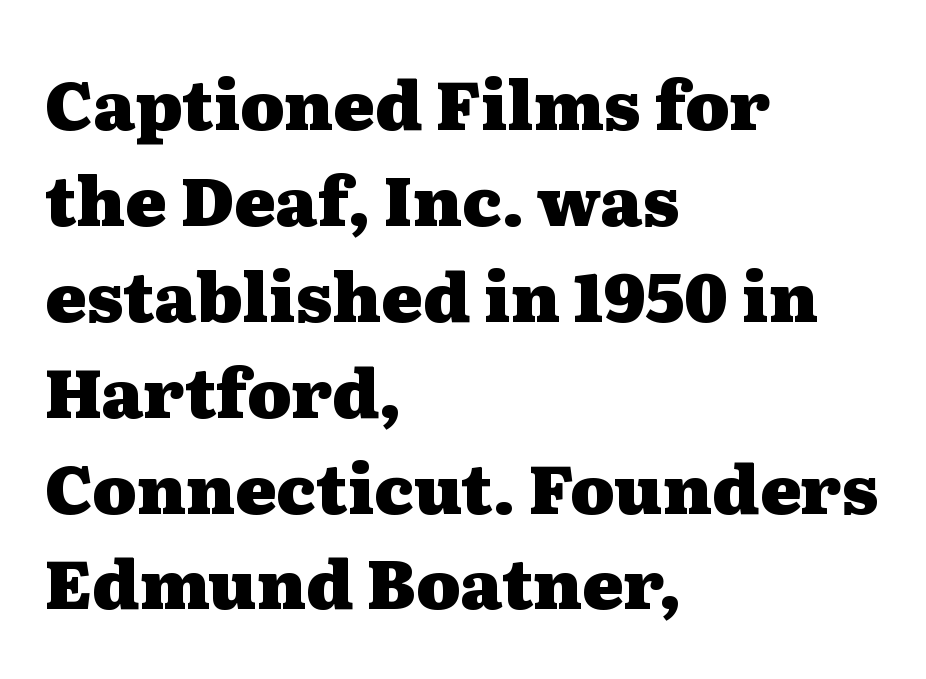
Q: Is the text bold? A: Yes.
Q: Is the text italic (slanted)? A: No, it is upright.
Q: Is the typeface a serif or a sans-serif typeface? A: Serif.
Q: Is the text underlined? A: No.
Q: How is the paragraph aligned? A: Left-aligned.
Q: Is the spacing between letters normal or unusually wide? A: Normal.
Q: Is the spacing between lines tight, normal or loose? A: Normal.
Q: Width (condensed, normal, or wide)? A: Wide.
Q: Stroke contrast? A: Medium.
Q: x-height? A: Medium.
Q: Monospaced? A: No.
